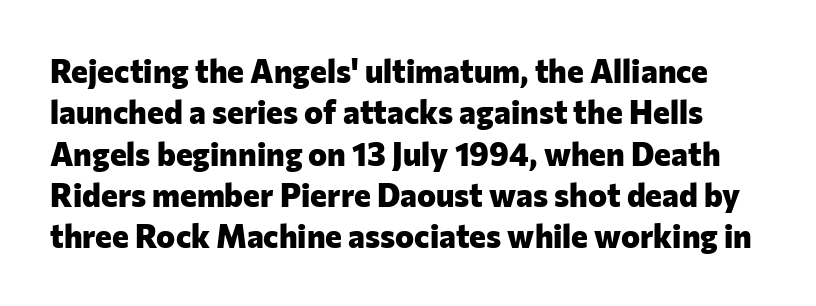
Line spacing here is normal. The passage shown is not underscored anywhere. Honestly, the letter spacing is just normal — you wouldn't notice it. A typesetter would mark this as roman, not italic. The face used here is proportionally spaced, like ordinary book or web type.
